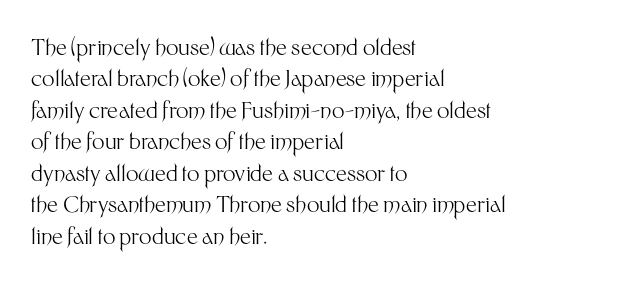
The line-height multiplier appears to be the usual default. The ragged edge is on the right, which tells us the setting is flush left. A typesetter would mark this as roman, not italic. This sample uses plain, unmodified letter spacing. No letter is thick-stroked: the sample isn't bold.
